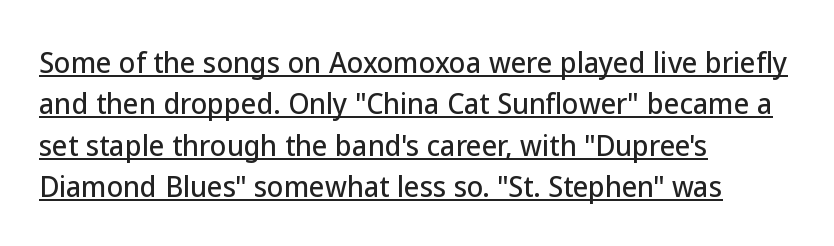
What's the leading like? Ordinary, nothing unusual. Teacher's note: observe the even left margin — that is flush-left alignment. This rendering features underlined lettering. The lettering holds an erect, upright posture throughout. Tracking value appears to be zero — textbook default spacing.
